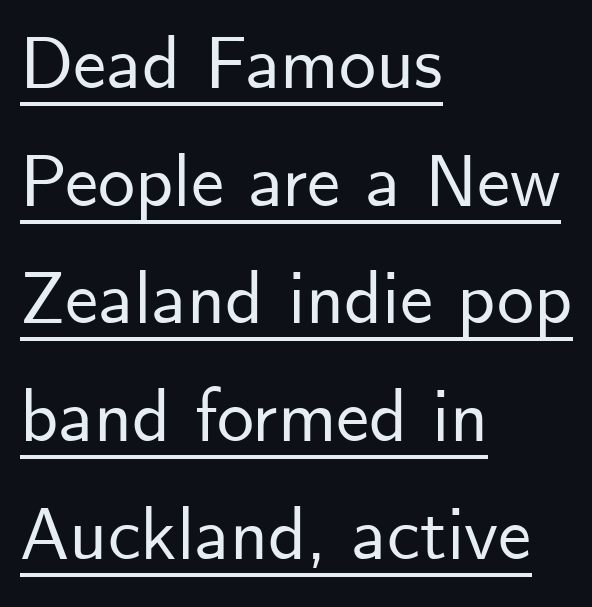
{"serif": "no", "italic": "no", "width": "normal", "stroke_contrast": "low", "x_height": "small", "monospaced": "no", "underline": "yes", "align": "left", "line_spacing": "normal", "line_spacing_ratio": 1.59, "letter_spacing": "normal", "letter_spacing_em": 0.0, "glyph_px": 74}
